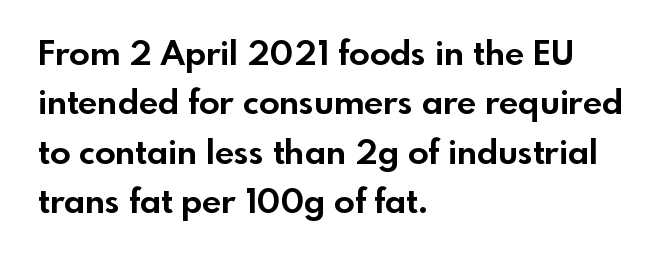
{"serif": "no", "italic": "no", "bold": "yes", "weight": "bold", "width": "normal", "x_height": "small", "monospaced": "no", "underline": "no", "align": "left", "line_spacing": "normal", "line_spacing_ratio": 1.45, "letter_spacing": "normal", "letter_spacing_em": 0.0, "glyph_px": 34}
